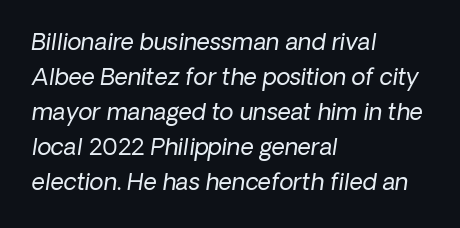
Q: Is the text bold? A: No.
Q: Is the text underlined? A: No.
Q: How is the paragraph aligned? A: Left-aligned.
Q: Is the spacing between letters normal or unusually wide? A: Normal.
Q: Is the spacing between lines tight, normal or loose? A: Normal.
